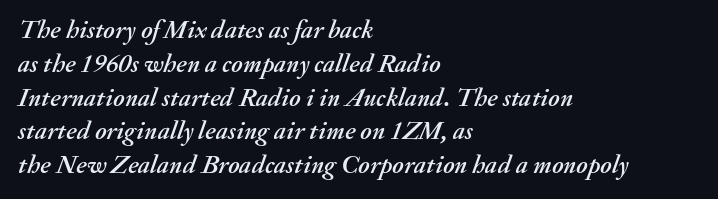
This rendering leaves character spacing at its baseline value. Regarding leading, the lines here are spaced in the standard way. The gap between lines stays unmarked. Line beginnings align vertically; line endings do not. The whole block is typeset with a tilt.
